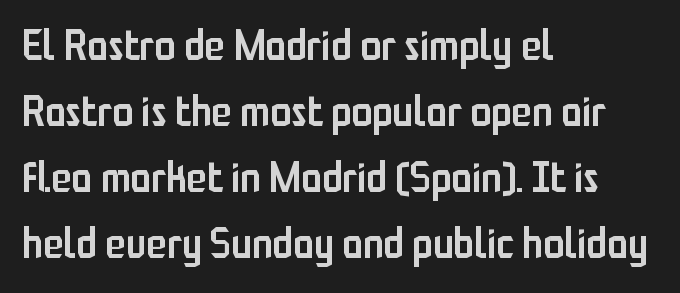
{"serif": "no", "italic": "no", "bold": "semi", "weight": "semibold", "width": "condensed", "stroke_contrast": "low", "x_height": "medium", "monospaced": "no", "underline": "no", "align": "left", "line_spacing": "normal", "line_spacing_ratio": 1.57, "letter_spacing": "normal", "letter_spacing_em": 0.0, "glyph_px": 42}
